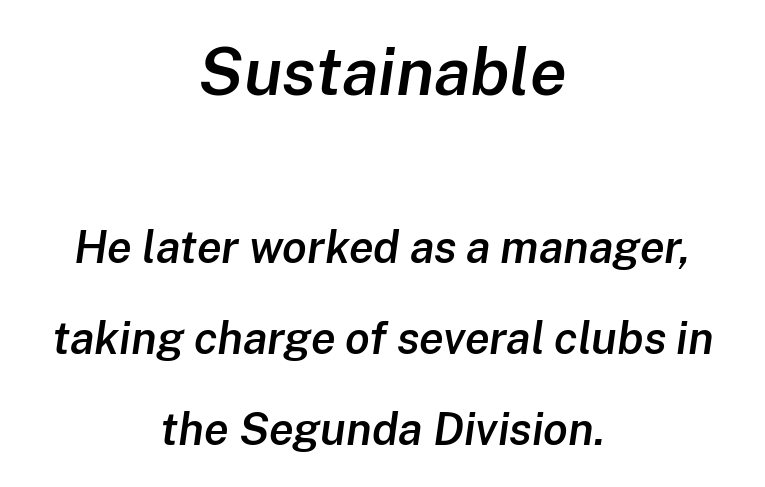
{"italic": "yes", "lean": "right", "slant_degrees": 8, "bold": "semi", "weight": "semibold", "width": "normal", "stroke_contrast": "low", "x_height": "medium", "monospaced": "no", "underline": "no", "align": "center", "line_spacing": "loose", "line_spacing_ratio": 2.02, "letter_spacing": "normal", "letter_spacing_em": 0.0, "larger_block": "first", "size_ratio": 1.49, "glyph_px": 67}
